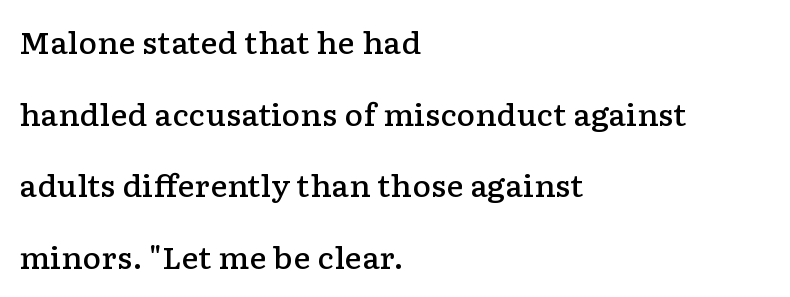
Q: Is the text bold? A: Semi-bold.
Q: Is the text italic (slanted)? A: No, it is upright.
Q: Is the typeface a serif or a sans-serif typeface? A: Serif.
Q: Is the text underlined? A: No.
Q: How is the paragraph aligned? A: Left-aligned.
Q: Is the spacing between letters normal or unusually wide? A: Normal.
Q: Is the spacing between lines tight, normal or loose? A: Loose.
Q: Width (condensed, normal, or wide)? A: Wide.
Q: Stroke contrast? A: Low.
Q: x-height? A: Medium.
Q: Monospaced? A: No.
